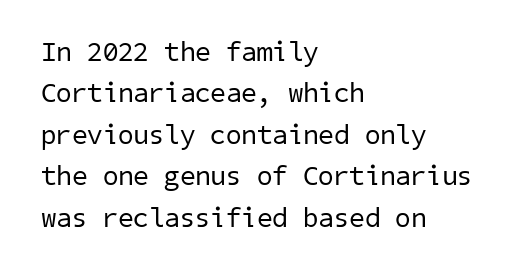
Q: Is the text bold? A: No.
Q: Is the typeface a serif or a sans-serif typeface? A: Sans-serif.
Q: Is the text underlined? A: No.
Q: How is the paragraph aligned? A: Left-aligned.
Q: Is the spacing between letters normal or unusually wide? A: Normal.
Q: Is the spacing between lines tight, normal or loose? A: Normal.
Q: Width (condensed, normal, or wide)? A: Normal.
Q: Stroke contrast? A: Low.
Q: x-height? A: Medium.
